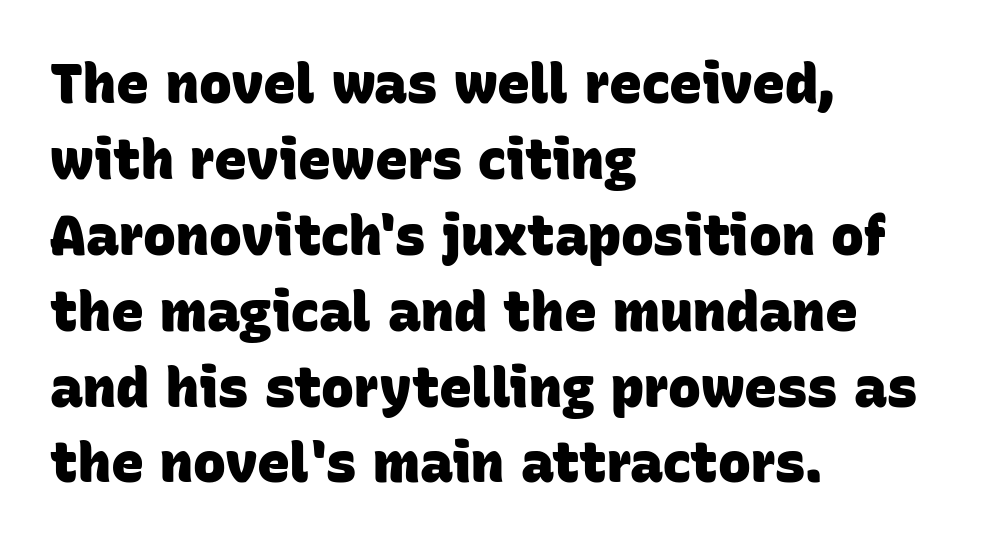
{"serif": "no", "bold": "yes", "weight": "heavy", "width": "normal", "stroke_contrast": "low", "x_height": "large", "monospaced": "no", "underline": "no", "align": "left", "line_spacing": "normal", "line_spacing_ratio": 1.38, "letter_spacing": "normal", "letter_spacing_em": 0.0, "glyph_px": 55}
